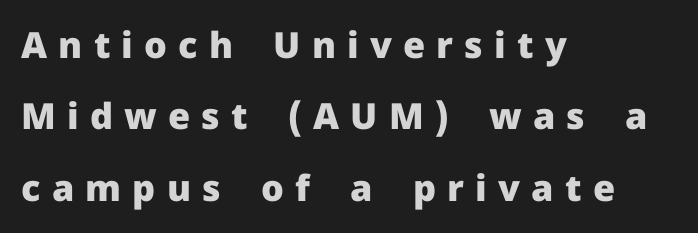
Q: Is the text bold? A: Yes.
Q: Is the text italic (slanted)? A: No, it is upright.
Q: Is the typeface a serif or a sans-serif typeface? A: Sans-serif.
Q: Is the text underlined? A: No.
Q: How is the paragraph aligned? A: Left-aligned.
Q: Is the spacing between letters normal or unusually wide? A: Unusually wide.
Q: Is the spacing between lines tight, normal or loose? A: Loose.
Q: Width (condensed, normal, or wide)? A: Normal.
Q: Stroke contrast? A: Low.
Q: x-height? A: Medium.
Q: Monospaced? A: No.
